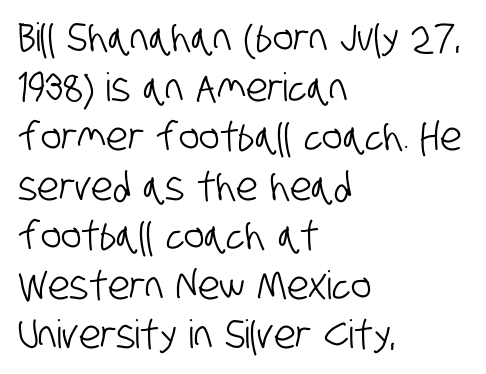
Q: Is the typeface a serif or a sans-serif typeface? A: Sans-serif.
Q: Is the text underlined? A: No.
Q: How is the paragraph aligned? A: Left-aligned.
Q: Is the spacing between letters normal or unusually wide? A: Normal.
Q: Is the spacing between lines tight, normal or loose? A: Normal.
Q: Width (condensed, normal, or wide)? A: Condensed.
Q: Stroke contrast? A: Low.
Q: x-height? A: Large.
Q: Monospaced? A: No.
